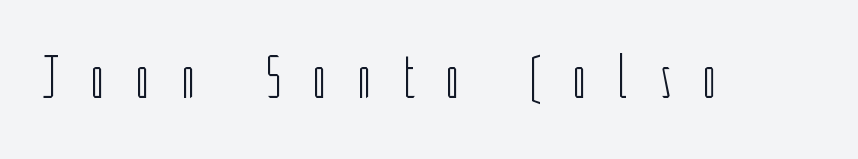
{"serif": "no", "italic": "no", "bold": "no", "weight": "light", "width": "condensed", "stroke_contrast": "low", "x_height": "medium", "monospaced": "no", "underline": "no", "letter_spacing": "wide", "letter_spacing_em": 0.5, "glyph_px": 62}
